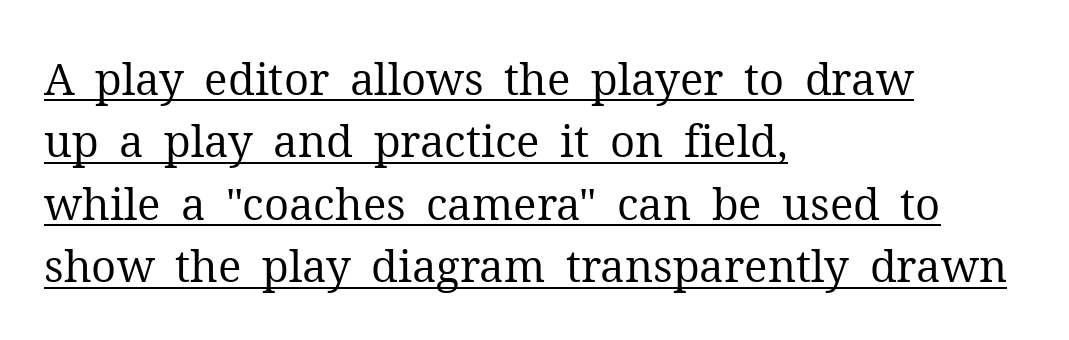
The image shows 44 px regular-weight serif type, upright; set left-aligned, normal line spacing (1.42x), normal letter spacing, underlined; medium stroke contrast and a medium x-height.
